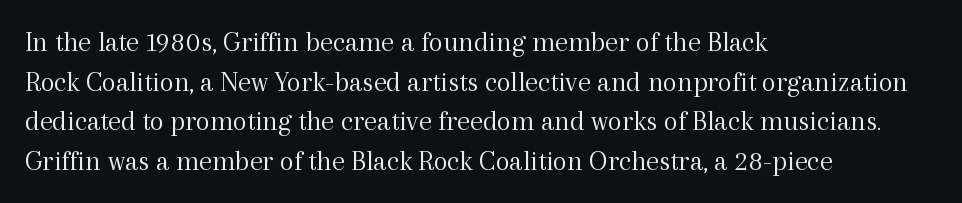
Q: Is the text bold? A: No.
Q: Is the text italic (slanted)? A: No, it is upright.
Q: Is the typeface a serif or a sans-serif typeface? A: Serif.
Q: Is the text underlined? A: No.
Q: How is the paragraph aligned? A: Left-aligned.
Q: Is the spacing between letters normal or unusually wide? A: Normal.
Q: Is the spacing between lines tight, normal or loose? A: Normal.
Q: Width (condensed, normal, or wide)? A: Normal.
Q: x-height? A: Medium.
Q: Monospaced? A: No.
